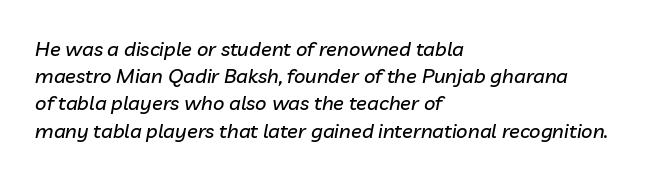
An italicized treatment has been applied to the whole sample. The rendering keeps characters at their native spacing. Is the block centered? No — it sits flush against the left margin. Quick note: underline off. A typesetter would call this leading conventional body-copy spacing.
